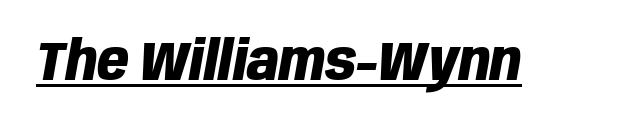
A typographer would call this underscored text. The rendering uses natural spacing where letterforms have individual widths. Quick note: italic. Spacing between characters is what you'd get straight out of the box. The face used here has the dense, thick strokes of a bold.
